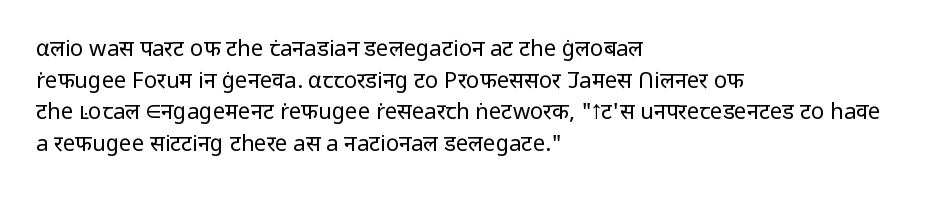
Ordinary non-slanted type is in use. Whoever set this chose a conventional vertical rhythm. Nothing unusual about the tracking: characters are spaced as the font intends. Every row of glyphs begins at an identical x-position on the left.
